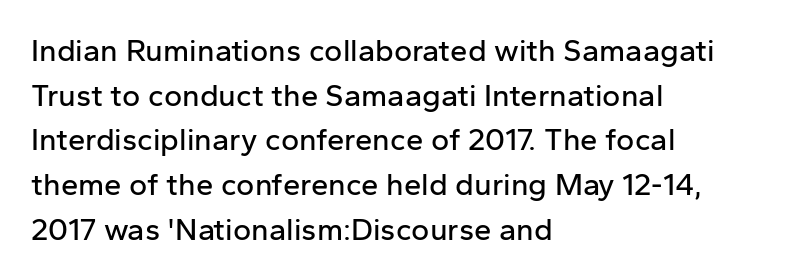
Each word holds together tightly as a unit, with standard inter-letter gaps. The face used here is proportionally spaced, like ordinary book or web type. The typesetter chose a ragged-right arrangement here. The designer left line spacing at the default. Type without underlining.
